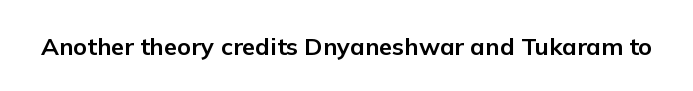
Q: Is the text bold? A: Yes.
Q: Is the text italic (slanted)? A: No, it is upright.
Q: Is the text underlined? A: No.
Q: Is the spacing between letters normal or unusually wide? A: Normal.
